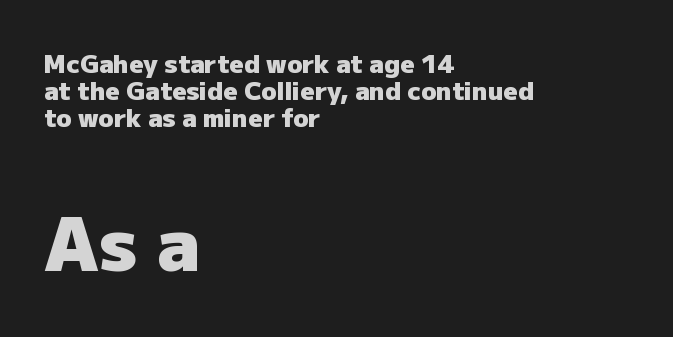
The image shows 74 px heavy sans-serif type, upright; set left-aligned, tight line spacing (1.09x), normal letter spacing, not underlined; the second (bottom) block is 2.96x larger; low stroke contrast and a medium x-height.
